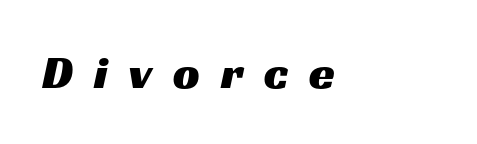
Q: Is the typeface a serif or a sans-serif typeface? A: Sans-serif.
Q: Is the text underlined? A: No.
Q: How is the paragraph aligned? A: Left-aligned.
Q: Is the spacing between letters normal or unusually wide? A: Unusually wide.
Q: Width (condensed, normal, or wide)? A: Wide.
Q: Stroke contrast? A: Medium.
Q: x-height? A: Medium.
Q: Monospaced? A: No.
